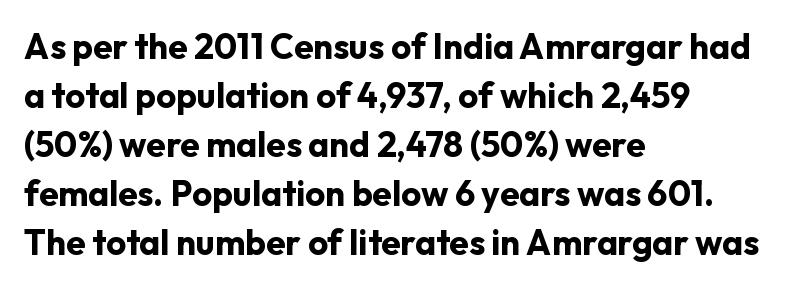
The image shows 35 px bold sans-serif type, upright; set left-aligned, normal line spacing (1.4x), normal letter spacing, not underlined; low stroke contrast and a medium x-height.
